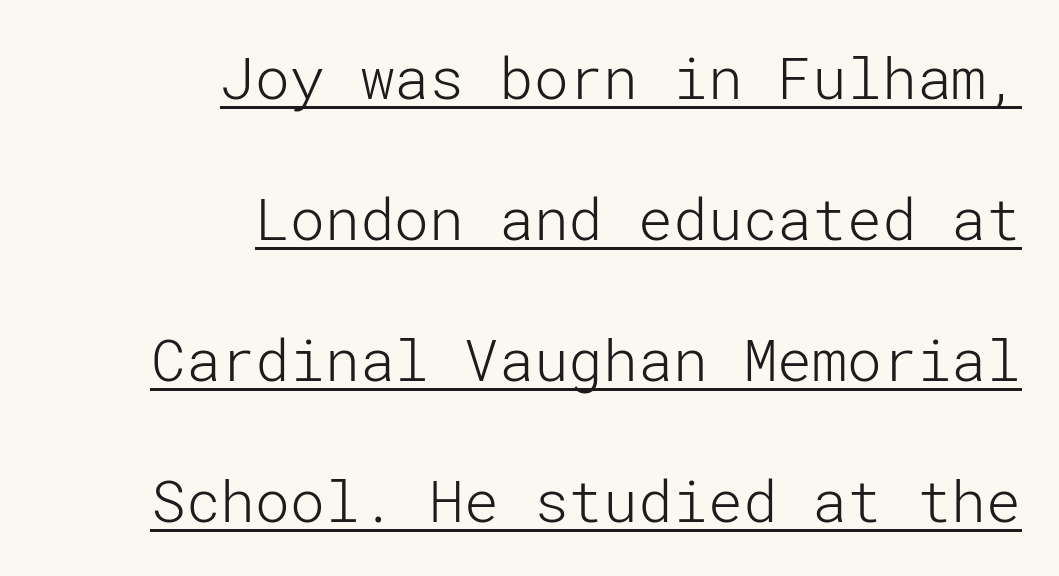
Q: Is the text bold? A: No.
Q: Is the text italic (slanted)? A: No, it is upright.
Q: Is the typeface a serif or a sans-serif typeface? A: Sans-serif.
Q: Is the text underlined? A: Yes.
Q: How is the paragraph aligned? A: Right-aligned.
Q: Is the spacing between letters normal or unusually wide? A: Normal.
Q: Is the spacing between lines tight, normal or loose? A: Loose.
Q: Width (condensed, normal, or wide)? A: Normal.
Q: Stroke contrast? A: Low.
Q: x-height? A: Medium.
